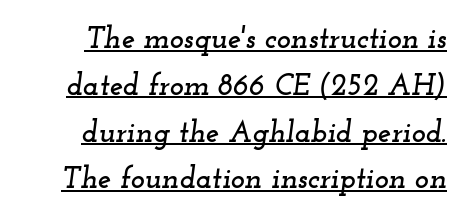
A typesetter would call this proportional, since set widths differ per character. Style check: oblique. The face used here is rendered with its standard letterfit. The vertical gap from one line to the next is medium.
